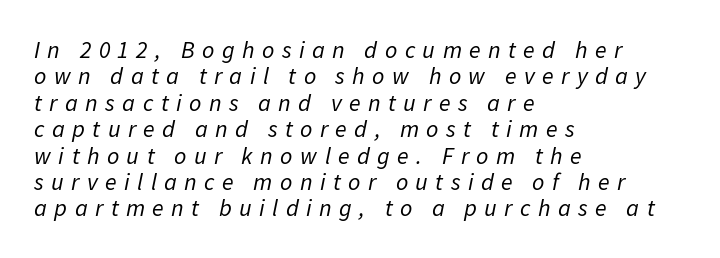
The image shows 24 px text type, italic (leaning right); set left-aligned, tight line spacing (1.1x), unusually wide letter spacing (+0.31 em), not underlined.
